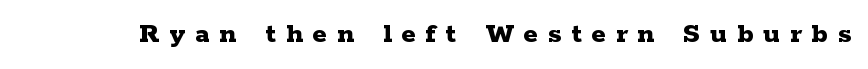
Q: Is the text bold? A: Yes.
Q: Is the text italic (slanted)? A: No, it is upright.
Q: Is the typeface a serif or a sans-serif typeface? A: Serif.
Q: Is the text underlined? A: No.
Q: Is the spacing between letters normal or unusually wide? A: Unusually wide.
Q: Width (condensed, normal, or wide)? A: Wide.
Q: Stroke contrast? A: Low.
Q: x-height? A: Medium.
Q: Monospaced? A: No.
